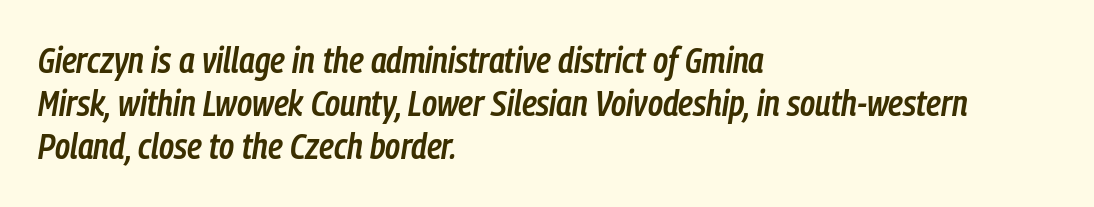
Q: Is the text bold? A: Semi-bold.
Q: Is the text italic (slanted)? A: Yes, it leans right by about 9 degrees.
Q: Is the text underlined? A: No.
Q: How is the paragraph aligned? A: Left-aligned.
Q: Is the spacing between letters normal or unusually wide? A: Normal.
Q: Width (condensed, normal, or wide)? A: Condensed.
Q: Stroke contrast? A: Low.
Q: x-height? A: Medium.
Q: Monospaced? A: No.
